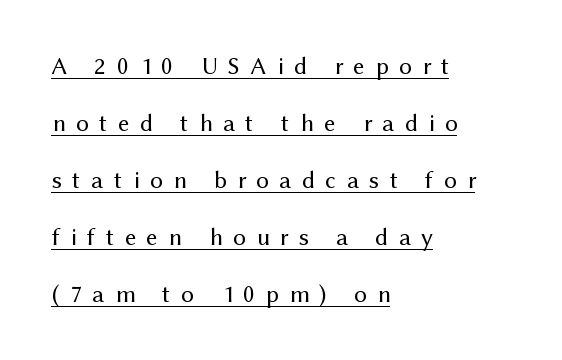
The image shows 25 px text type, upright; set left-aligned, loose line spacing (2.28x), unusually wide letter spacing (+0.42 em), underlined.
